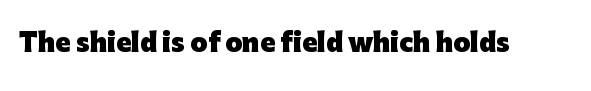
The image shows 25 px bold type, upright; set normal letter spacing, not underlined.
